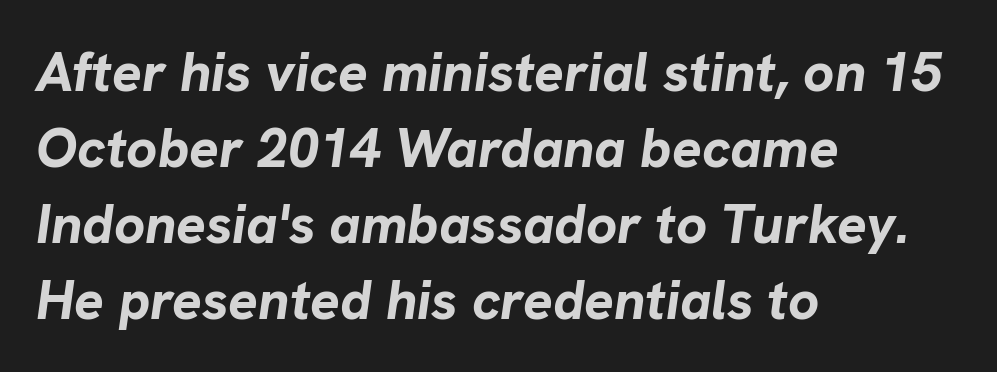
The image shows 55 px bold type, italic (leaning right); set left-aligned, normal line spacing (1.38x), normal letter spacing, not underlined; low stroke contrast and a medium x-height.
